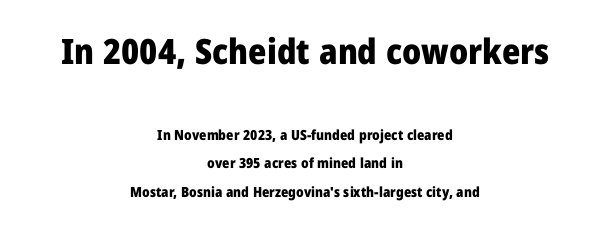
{"serif": "no", "italic": "no", "bold": "yes", "weight": "heavy", "width": "normal", "stroke_contrast": "low", "x_height": "medium", "monospaced": "no", "underline": "no", "align": "center", "line_spacing": "loose", "line_spacing_ratio": 2.03, "letter_spacing": "normal", "letter_spacing_em": 0.0, "larger_block": "first", "size_ratio": 2.5, "glyph_px": 35}
